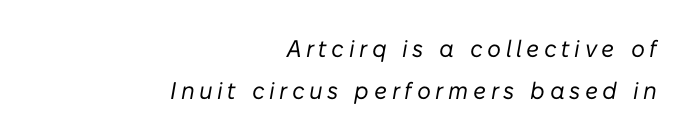
Q: Is the text bold? A: No.
Q: Is the text italic (slanted)? A: Yes, it leans right by about 10 degrees.
Q: Is the text underlined? A: No.
Q: How is the paragraph aligned? A: Right-aligned.
